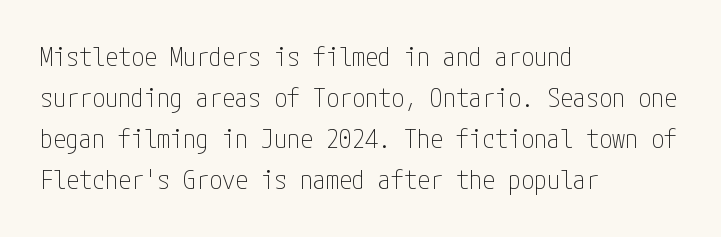
The words here are not underlined. Unbolded letterforms with no extra heft. Quick note: interline space is typical. These lines stack with their left ends in a neat column. Ordinary non-slanted type is in use. Here the glyphs are tracked normally, forming tight word shapes.
